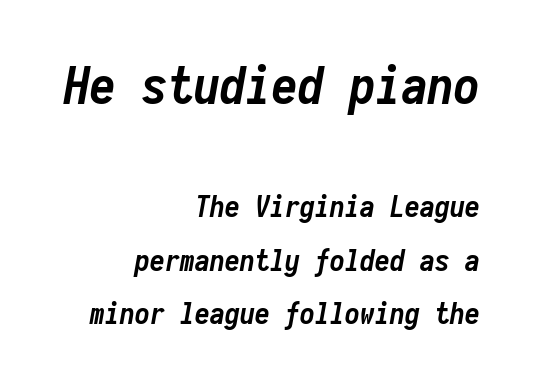
The font is running at its bold setting. This rendering leaves character spacing at its baseline value. Emphasis-style slanted type is in use. This rendering features lettering with no underline. A flush-right, rag-left setting is used for this passage.
